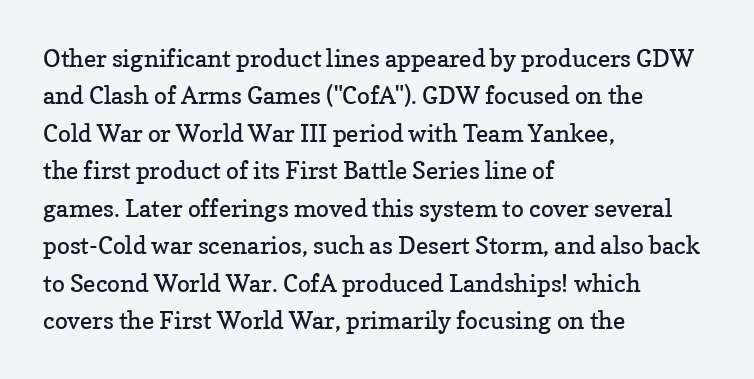
Evenly set lines give the paragraph a standard silhouette. Here the glyphs are tracked normally, forming tight word shapes. Rule under the text: the space is simply empty. Italic? Not at all — the glyphs are vertical. These glyphs show unthickened strokes, regular width or finer.
